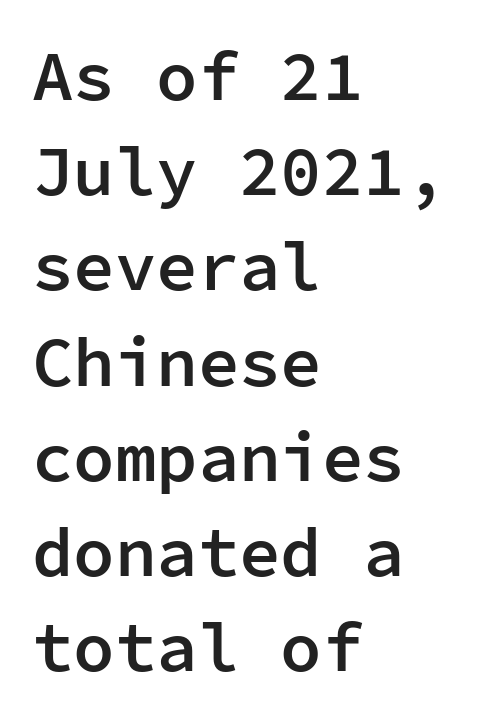
Q: Is the text bold? A: Semi-bold.
Q: Is the text italic (slanted)? A: No, it is upright.
Q: Is the typeface a serif or a sans-serif typeface? A: Sans-serif.
Q: Is the text underlined? A: No.
Q: How is the paragraph aligned? A: Left-aligned.
Q: Is the spacing between letters normal or unusually wide? A: Normal.
Q: Is the spacing between lines tight, normal or loose? A: Normal.
Q: Width (condensed, normal, or wide)? A: Normal.
Q: Stroke contrast? A: Low.
Q: x-height? A: Medium.
Q: Monospaced? A: Yes.
